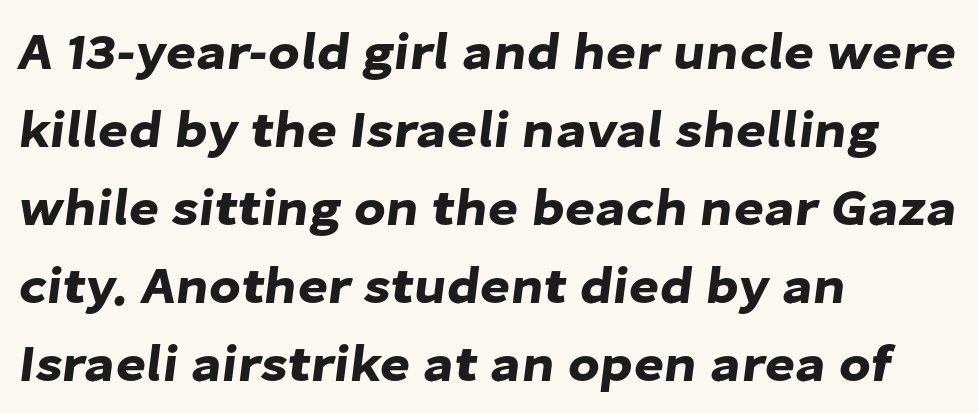
{"serif": "no", "width": "normal", "stroke_contrast": "low", "x_height": "medium", "monospaced": "no", "underline": "no", "align": "left", "line_spacing": "normal", "line_spacing_ratio": 1.5, "letter_spacing": "normal", "letter_spacing_em": 0.0, "glyph_px": 52}
